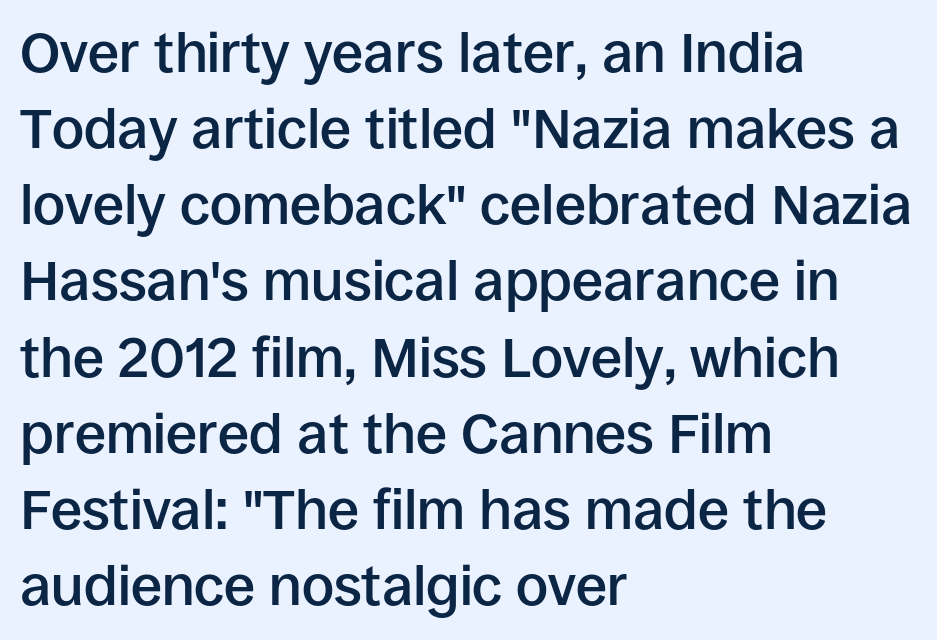
The image shows 56 px semibold sans-serif type, upright; set left-aligned, normal line spacing (1.36x), normal letter spacing, not underlined; low stroke contrast and a large x-height.
